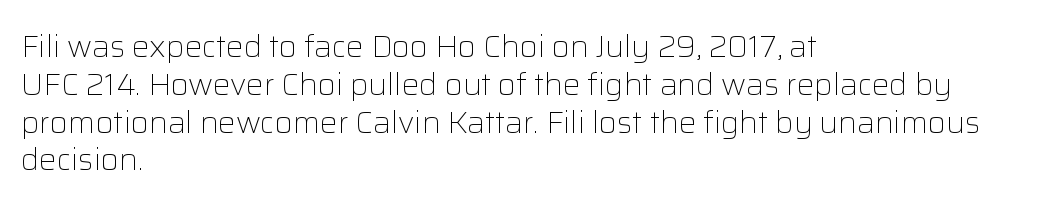
A quiet, ordinary-to-light weight characterises the typeface. The rendering shows plain stroke endings on the letterforms — a sans-serif design. No extra tracking has been applied to these lines. Letters rest on an invisible, unmarked baseline. The passage shown is typed in a proportional face where columns would drift. The lettering holds an erect, upright posture throughout.
